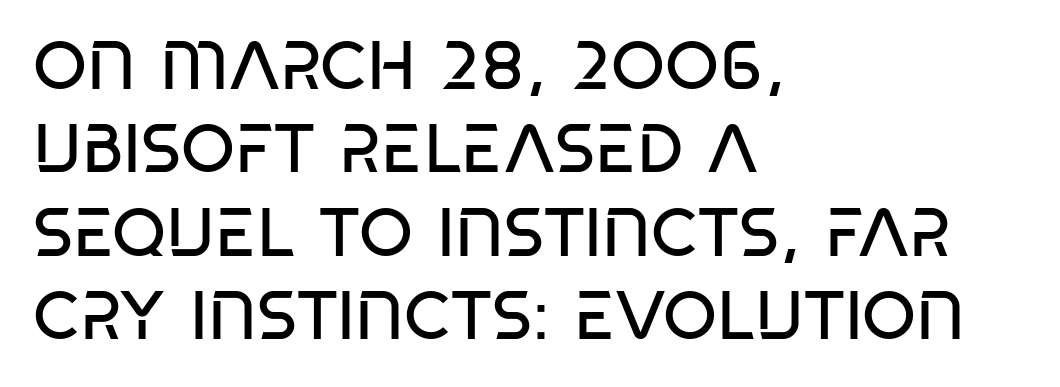
Q: Is the text bold? A: No.
Q: Is the typeface a serif or a sans-serif typeface? A: Sans-serif.
Q: Is the text underlined? A: No.
Q: How is the paragraph aligned? A: Left-aligned.
Q: Is the spacing between letters normal or unusually wide? A: Normal.
Q: Width (condensed, normal, or wide)? A: Condensed.
Q: Stroke contrast? A: Low.
Q: x-height? A: Large.
Q: Monospaced? A: No.
